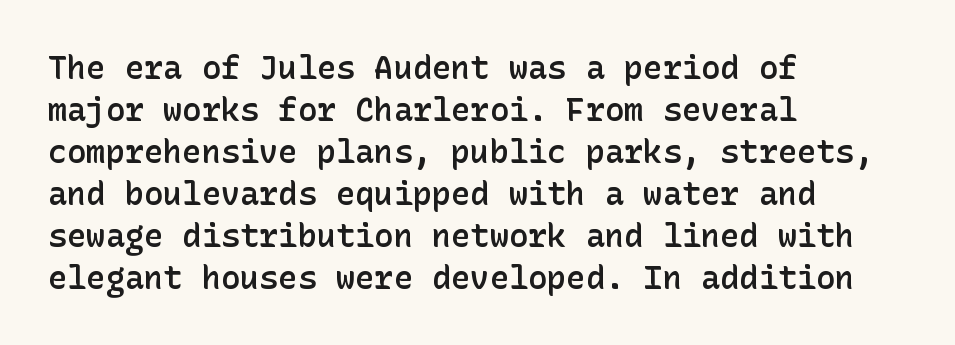
The letters stand straight up with perfectly vertical stems. No extra tracking has been applied to these lines. Each glyph is drawn with semibold strokes, heavier than normal yet not fully bold. These lines sit exactly where default settings would place them.
